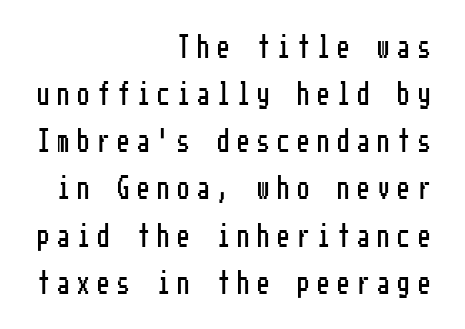
Q: Is the text italic (slanted)? A: No, it is upright.
Q: Is the text underlined? A: No.
Q: How is the paragraph aligned? A: Right-aligned.
Q: Is the spacing between letters normal or unusually wide? A: Unusually wide.
Q: Is the spacing between lines tight, normal or loose? A: Loose.
